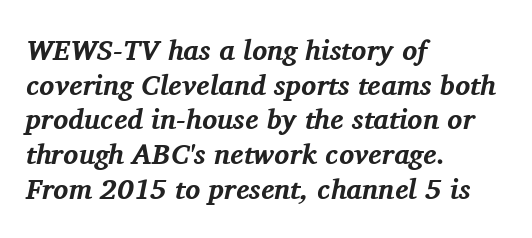
{"serif": "yes", "italic": "yes", "lean": "right", "slant_degrees": 11, "bold": "yes", "weight": "bold", "width": "normal", "stroke_contrast": "medium", "x_height": "medium", "monospaced": "no", "underline": "no", "align": "left", "line_spacing_ratio": 1.24, "letter_spacing": "normal", "letter_spacing_em": 0.0, "glyph_px": 28}
